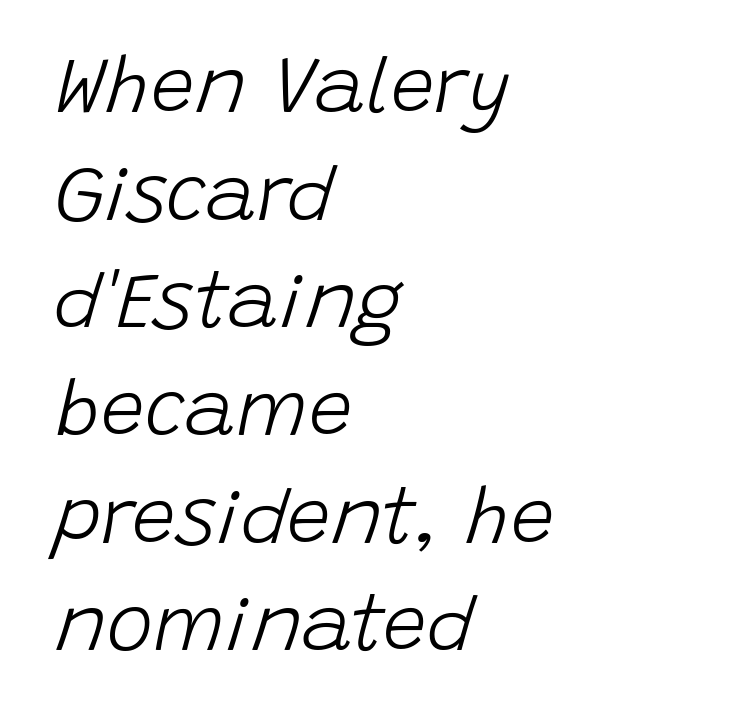
{"italic": "yes", "lean": "right", "slant_degrees": 15, "bold": "no", "weight": "light", "width": "normal", "stroke_contrast": "low", "x_height": "large", "monospaced": "no", "underline": "no", "align": "left", "line_spacing": "normal", "line_spacing_ratio": 1.38, "letter_spacing": "normal", "letter_spacing_em": 0.0, "glyph_px": 78}
